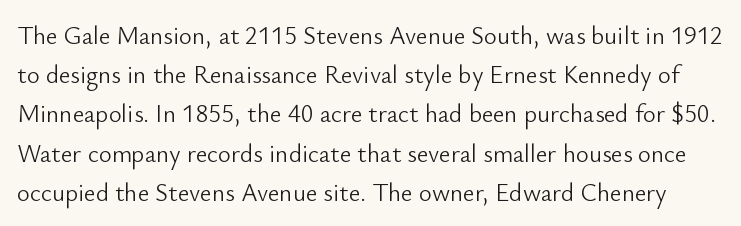
Q: Is the text bold? A: No.
Q: Is the text italic (slanted)? A: No, it is upright.
Q: Is the text underlined? A: No.
Q: Is the spacing between letters normal or unusually wide? A: Normal.
Q: Is the spacing between lines tight, normal or loose? A: Normal.
